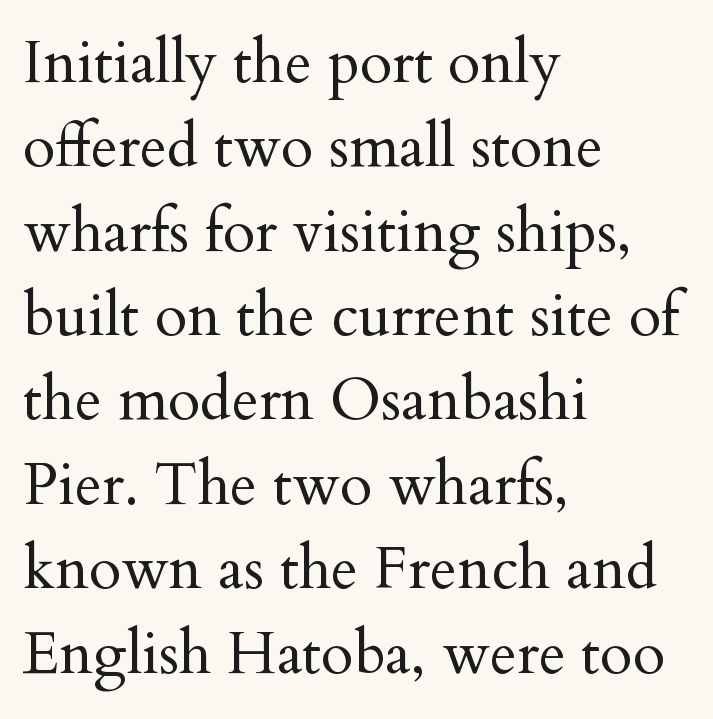
These lines were composed using upright roman letters. The rendering anchors every line to the left-hand side. Little horizontal feet cap the strokes, marking this as serif type. A light-to-regular cut is what we see here. Is this a fixed-width face? No — the glyphs have proportional, varying widths. The string is rendered with underlining switched off.
